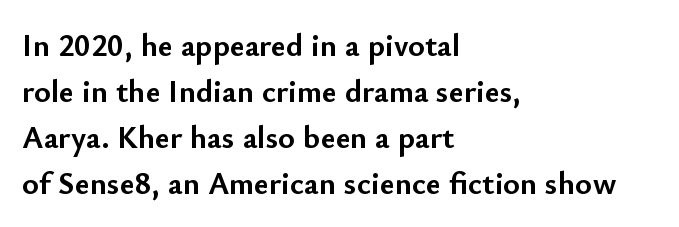
The image shows 32 px semibold sans-serif type, upright; set left-aligned, normal line spacing (1.44x), normal letter spacing, not underlined; low stroke contrast and a small x-height.
